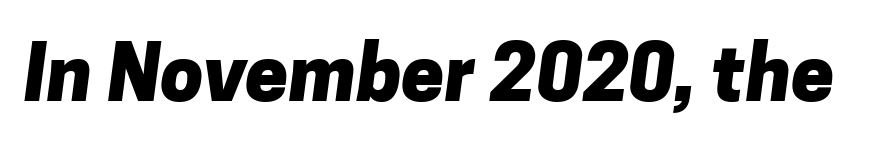
{"serif": "no", "bold": "yes", "weight": "heavy", "width": "normal", "stroke_contrast": "low", "x_height": "medium", "monospaced": "no", "underline": "no", "letter_spacing": "normal", "letter_spacing_em": 0.0, "glyph_px": 77}
